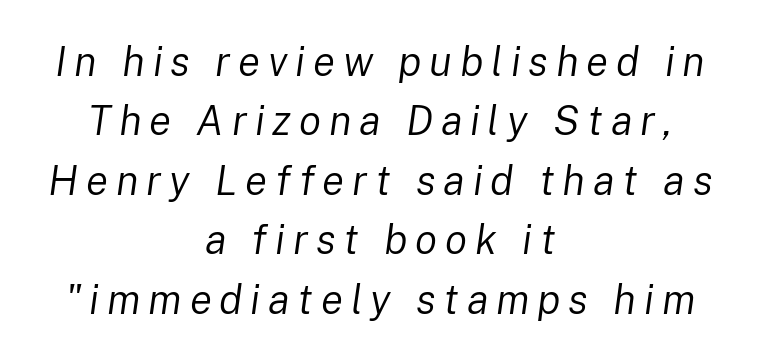
The image shows 41 px regular-weight type, italic (leaning right); set centered, normal line spacing (1.45x), not underlined; low stroke contrast and a medium x-height.
